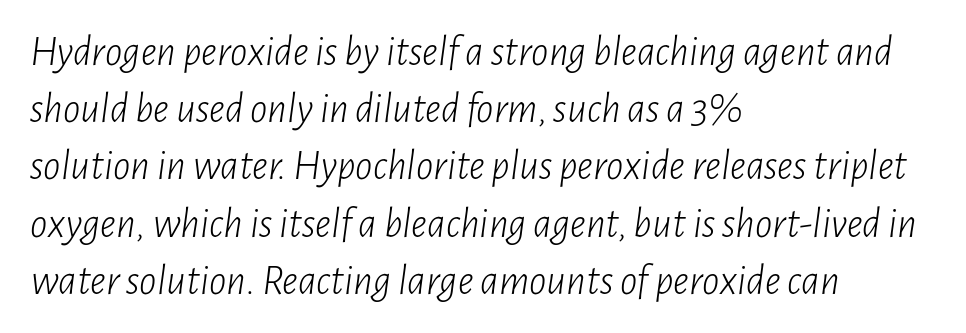
{"italic": "yes", "lean": "right", "slant_degrees": 7, "bold": "no", "weight": "light", "width": "condensed", "stroke_contrast": "low", "x_height": "medium", "monospaced": "no", "underline": "no", "align": "left", "line_spacing": "normal", "line_spacing_ratio": 1.33, "letter_spacing": "normal", "letter_spacing_em": 0.0, "glyph_px": 43}
